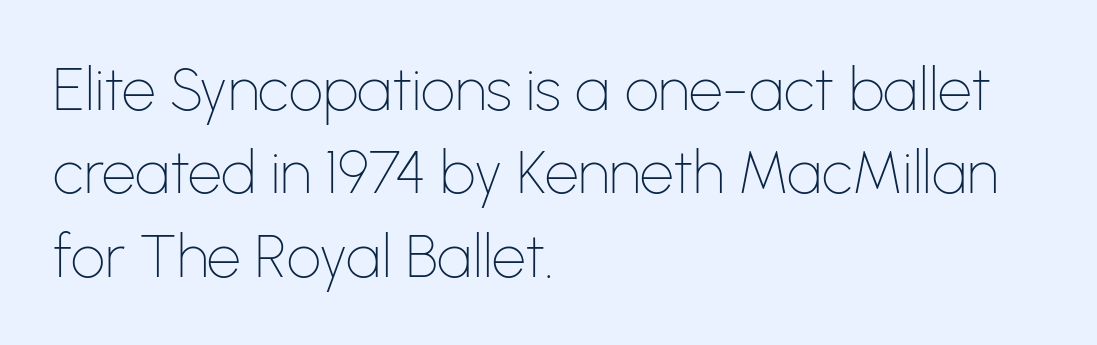
The image shows 60 px thin sans-serif type, upright; set left-aligned, normal line spacing (1.39x), normal letter spacing, not underlined; low stroke contrast and a medium x-height.
